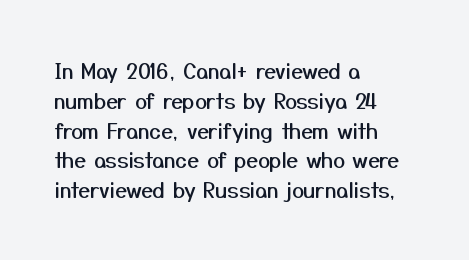
{"italic": "no", "underline": "no", "align": "left", "line_spacing": "normal", "line_spacing_ratio": 1.42, "letter_spacing": "normal", "letter_spacing_em": 0.0, "glyph_px": 21}
